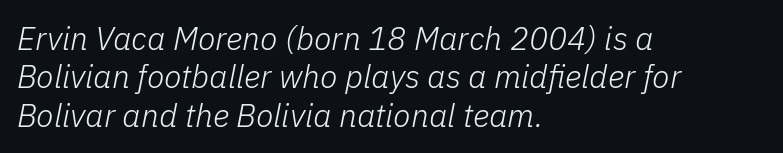
The image shows 32 px light type, italic (leaning right); set left-aligned, line spacing 1.2x, normal letter spacing, not underlined; low stroke contrast and a medium x-height.
